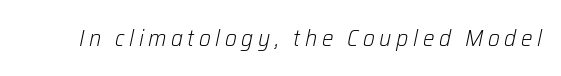
The image shows 23 px text type, italic (leaning right); set unusually wide letter spacing (+0.2 em), not underlined.
